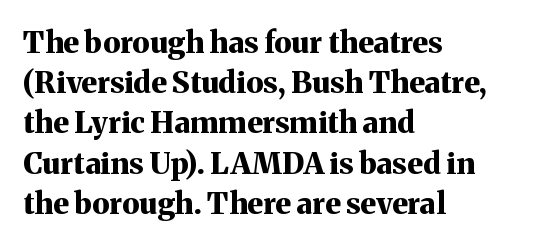
{"serif": "yes", "italic": "no", "bold": "yes", "weight": "bold", "width": "normal", "stroke_contrast": "medium", "x_height": "medium", "monospaced": "no", "underline": "no", "align": "left", "line_spacing": "normal", "line_spacing_ratio": 1.34, "letter_spacing": "normal", "letter_spacing_em": 0.0, "glyph_px": 30}
